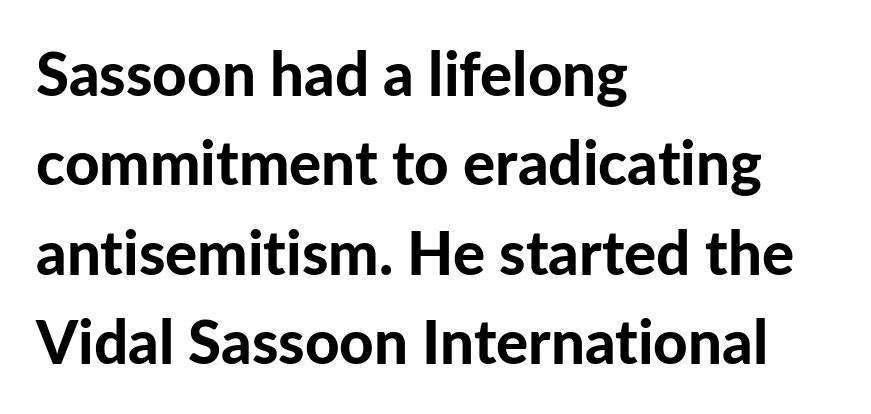
{"serif": "no", "italic": "no", "bold": "yes", "weight": "bold", "width": "normal", "stroke_contrast": "low", "x_height": "medium", "monospaced": "no", "underline": "no", "align": "left", "line_spacing": "normal", "line_spacing_ratio": 1.49, "letter_spacing": "normal", "letter_spacing_em": 0.0, "glyph_px": 60}
